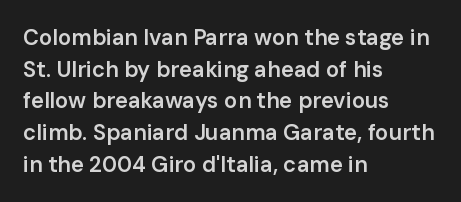
The passage shown stacks its lines at a standard gap. Beneath every word, the page is bare. The compositor pushed each line to the left boundary. Tall strokes in this sample are plumb rather than angled.
